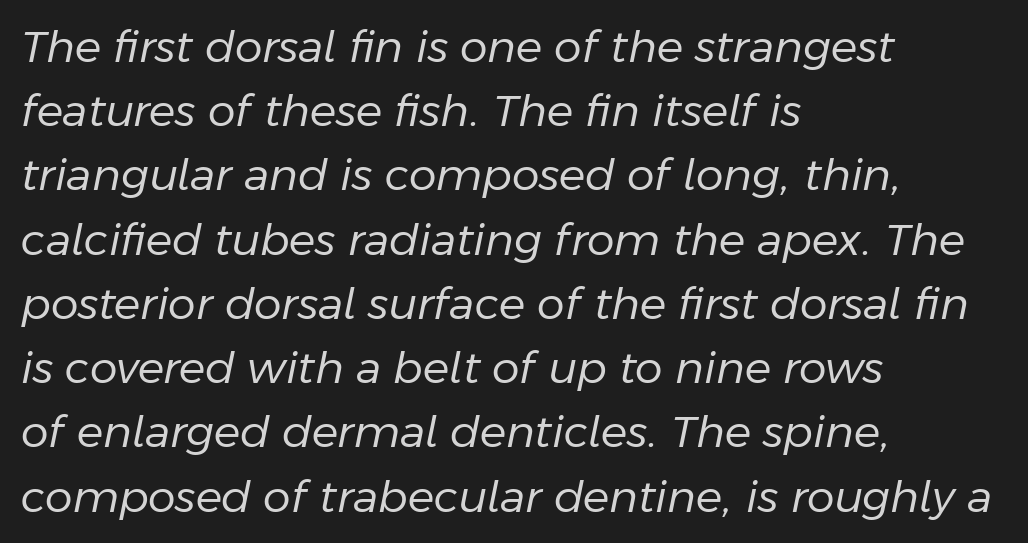
The letters look calm and open, with moderate or lighter stems. There's an unmistakable incline to the writing here. If you measured baseline to baseline, you'd find a middling distance. Line beginnings align vertically; line endings do not. Compared with typical body copy, the letter spacing here is the same.
